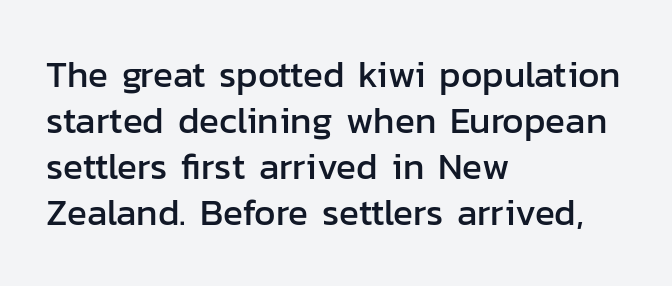
The letters carry no serifs — their stems end cleanly without finishing strokes. Vertical strokes here are truly vertical. Bare-footed words on every line. Nothing unusual about the tracking: characters are spaced as the font intends. If you drew a ruler down the left edge, every line would touch it. These lines are rendered in a variable-pitch font.
